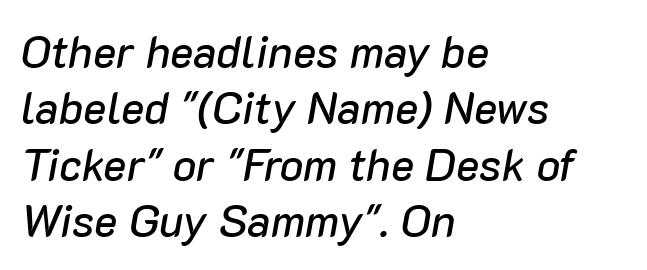
{"italic": "yes", "lean": "right", "slant_degrees": 10, "width": "normal", "stroke_contrast": "low", "x_height": "medium", "monospaced": "no", "underline": "no", "align": "left", "line_spacing": "normal", "line_spacing_ratio": 1.28, "letter_spacing": "normal", "letter_spacing_em": 0.0, "glyph_px": 44}
